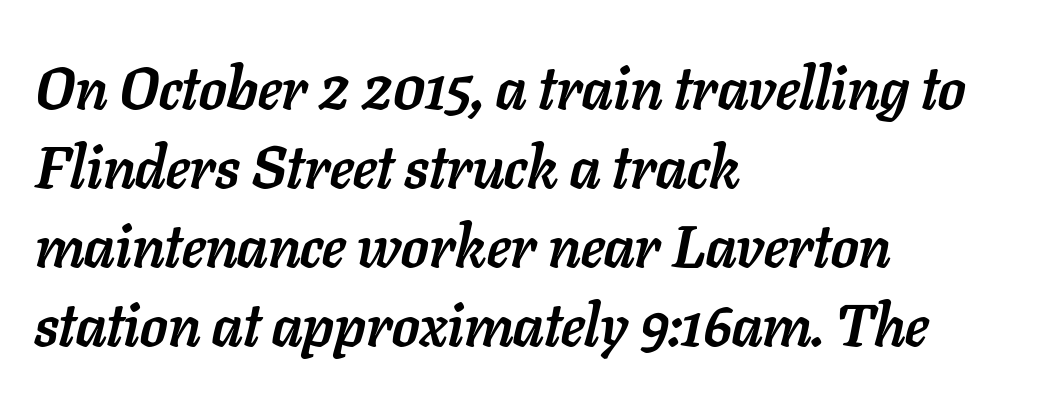
Q: Is the text bold? A: Yes.
Q: Is the text italic (slanted)? A: Yes, it leans right by about 11 degrees.
Q: Is the text underlined? A: No.
Q: How is the paragraph aligned? A: Left-aligned.
Q: Is the spacing between letters normal or unusually wide? A: Normal.
Q: Is the spacing between lines tight, normal or loose? A: Normal.
Q: Width (condensed, normal, or wide)? A: Normal.
Q: Stroke contrast? A: Low.
Q: x-height? A: Medium.
Q: Monospaced? A: No.
